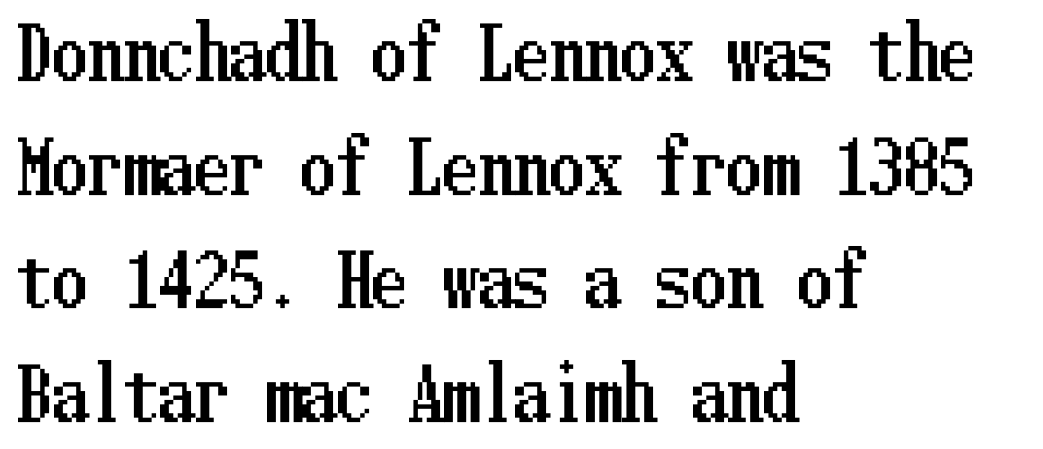
Is the block centered? No — it sits flush against the left margin. Summary of vertical rhythm: regular, with standard interline spacing. The horizontal fit of the characters is conventional and even. This rendering features lettering with no underline.
